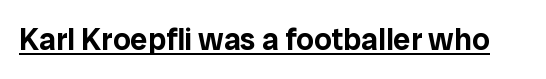
Q: Is the text italic (slanted)? A: No, it is upright.
Q: Is the typeface a serif or a sans-serif typeface? A: Sans-serif.
Q: Is the text underlined? A: Yes.
Q: Is the spacing between letters normal or unusually wide? A: Normal.
Q: Width (condensed, normal, or wide)? A: Normal.
Q: Stroke contrast? A: Low.
Q: x-height? A: Medium.
Q: Monospaced? A: No.
